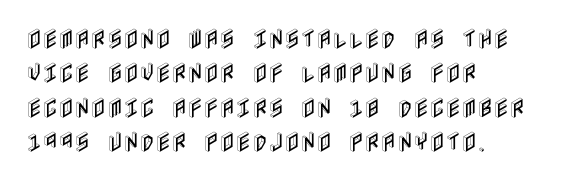
Q: Is the text italic (slanted)? A: No, it is upright.
Q: Is the text underlined? A: No.
Q: How is the paragraph aligned? A: Left-aligned.
Q: Is the spacing between letters normal or unusually wide? A: Normal.
Q: Is the spacing between lines tight, normal or loose? A: Normal.
